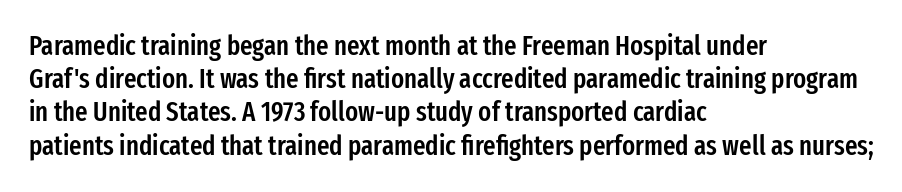
The image shows 27 px text type, upright; set left-aligned, line spacing 1.23x, normal letter spacing, not underlined.
